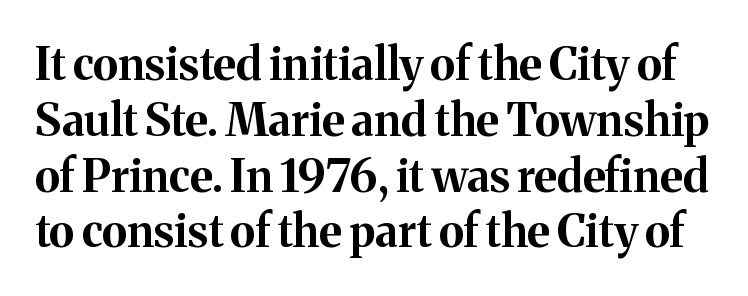
Each row of text sits above clean, open space. The specimen reads as upright at a glance. The type is set solid horizontally, with unmodified tracking. Chunky letters — that's bold for sure. The passage shown is typed in a proportional face where columns would drift.
